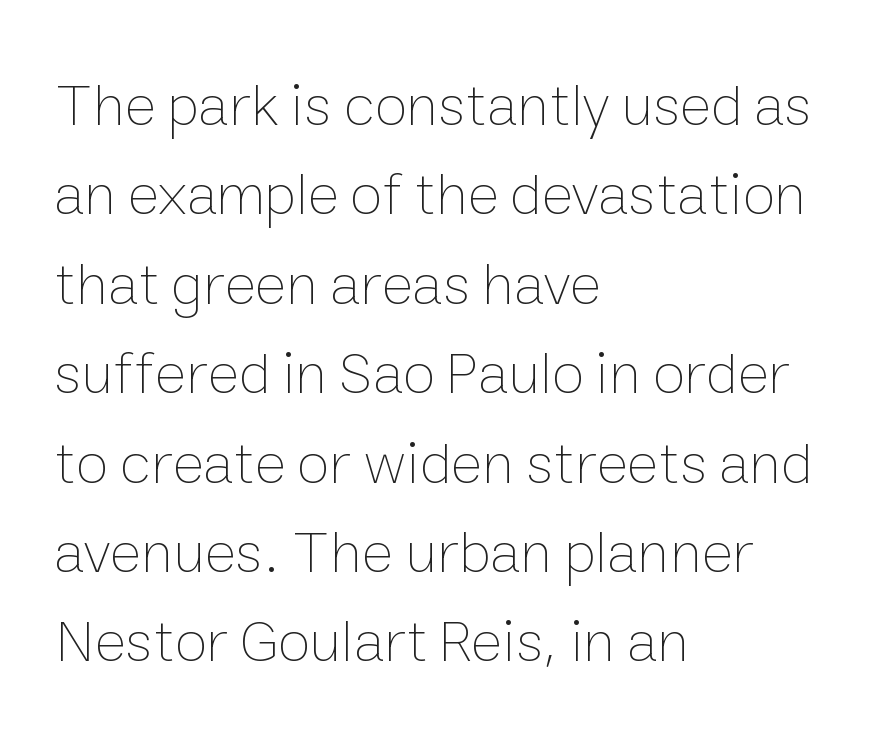
Q: Is the text bold? A: No.
Q: Is the text italic (slanted)? A: No, it is upright.
Q: Is the text underlined? A: No.
Q: How is the paragraph aligned? A: Left-aligned.
Q: Is the spacing between letters normal or unusually wide? A: Normal.
Q: Is the spacing between lines tight, normal or loose? A: Normal.
Q: Width (condensed, normal, or wide)? A: Normal.
Q: Stroke contrast? A: Low.
Q: x-height? A: Medium.
Q: Monospaced? A: No.
